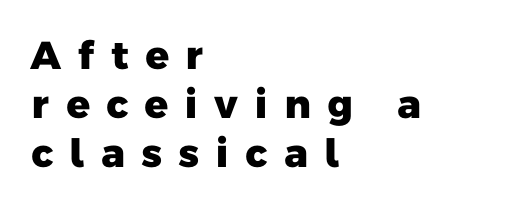
Q: Is the text bold? A: Yes.
Q: Is the typeface a serif or a sans-serif typeface? A: Sans-serif.
Q: Is the text underlined? A: No.
Q: How is the paragraph aligned? A: Left-aligned.
Q: Is the spacing between letters normal or unusually wide? A: Unusually wide.
Q: Is the spacing between lines tight, normal or loose? A: Normal.
Q: Width (condensed, normal, or wide)? A: Normal.
Q: Stroke contrast? A: Low.
Q: x-height? A: Medium.
Q: Monospaced? A: No.
